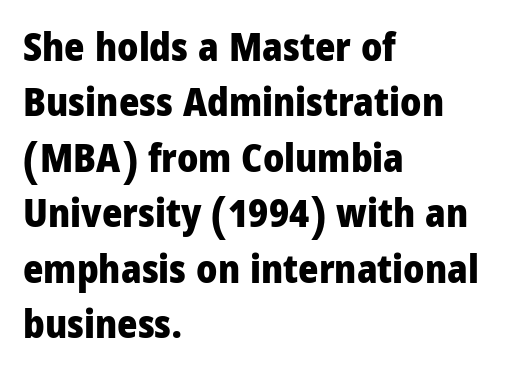
The passage shown has conventional tracking throughout. Alignment: flush left. A sans-serif font was chosen for this passage. Think of a printed novel: that variable character pitch is what you see here.
